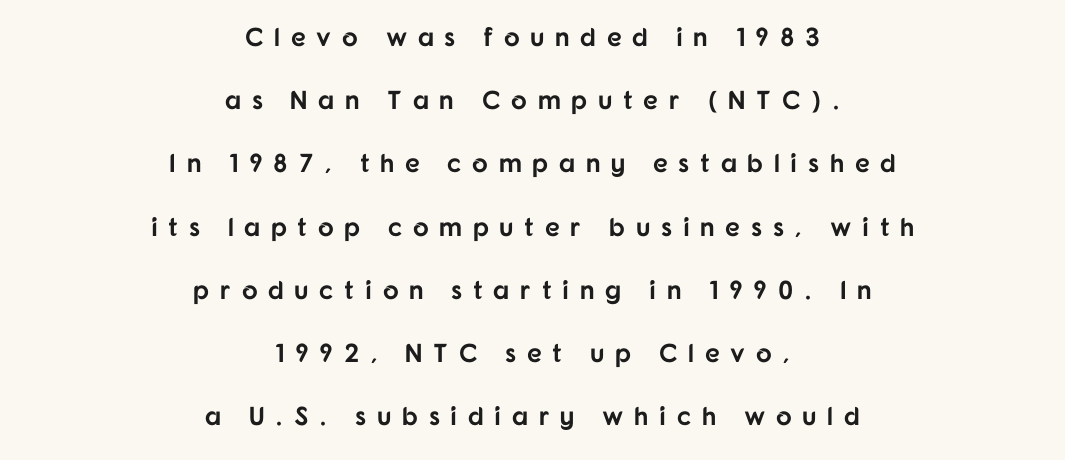
Its strokes are broad and dark, the hallmark of bold type. Notice the wide empty band between every row — that's loose leading. The paragraph shown floats in the horizontal middle. This sample uses an upright cut, with every glyph sitting square on the baseline. The tracking reads as deliberately expanded to a designer's eye. The baseline area is clear.
